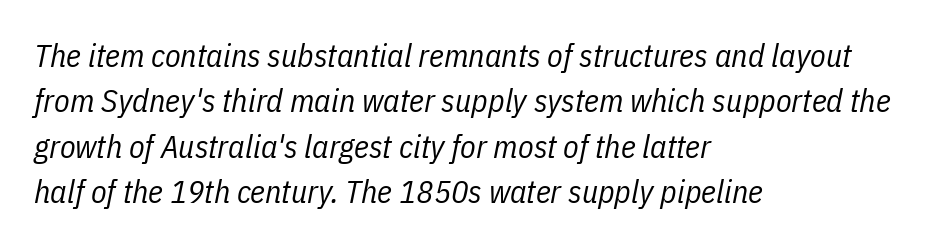
Does the leading feel generous? No, just average. The letterforms sit at book weight or below. Check the space under the baseline: it is left empty. Looks like regular typesetting: each glyph gets only the width it needs. There is no visible air inserted between adjacent glyphs. The paragraph shown leans on its left margin.
